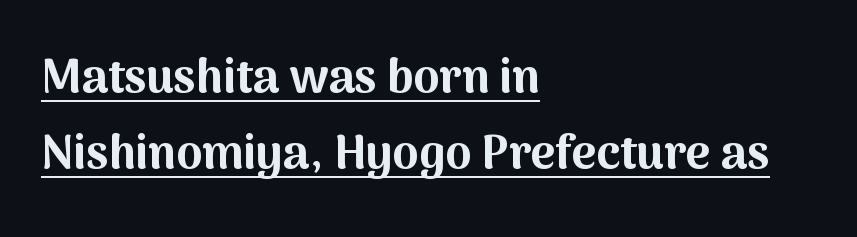
All the whitespace from short lines collects on the right. The designer went with a sans here, leaving each stem footless. The string is rendered with underlining switched on. Standard letterfit; no display-style spreading of the glyphs. These lines were composed using upright roman letters. The sample has been set heavy, in full bold.
